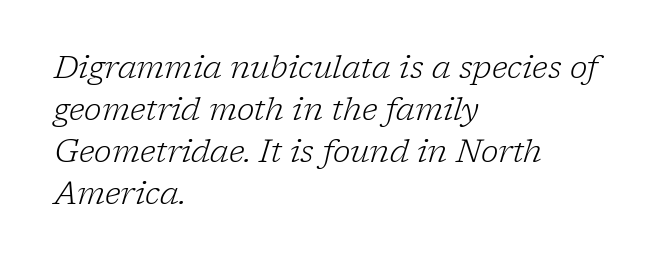
Q: Is the text bold? A: No.
Q: Is the text italic (slanted)? A: Yes, it leans right by about 17 degrees.
Q: Is the typeface a serif or a sans-serif typeface? A: Serif.
Q: Is the text underlined? A: No.
Q: How is the paragraph aligned? A: Left-aligned.
Q: Is the spacing between letters normal or unusually wide? A: Normal.
Q: Is the spacing between lines tight, normal or loose? A: Normal.
Q: Width (condensed, normal, or wide)? A: Normal.
Q: Stroke contrast? A: Low.
Q: x-height? A: Medium.
Q: Monospaced? A: No.
